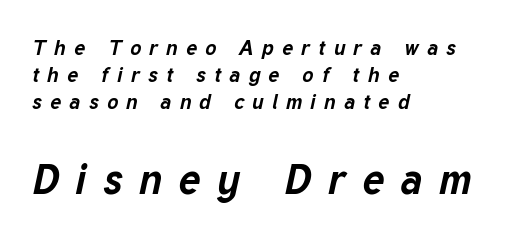
The image shows 42 px bold type, italic (leaning right); set left-aligned, normal line spacing (1.29x), unusually wide letter spacing (+0.39 em), not underlined; the second (bottom) block is 2.0x larger; low stroke contrast and a medium x-height.
